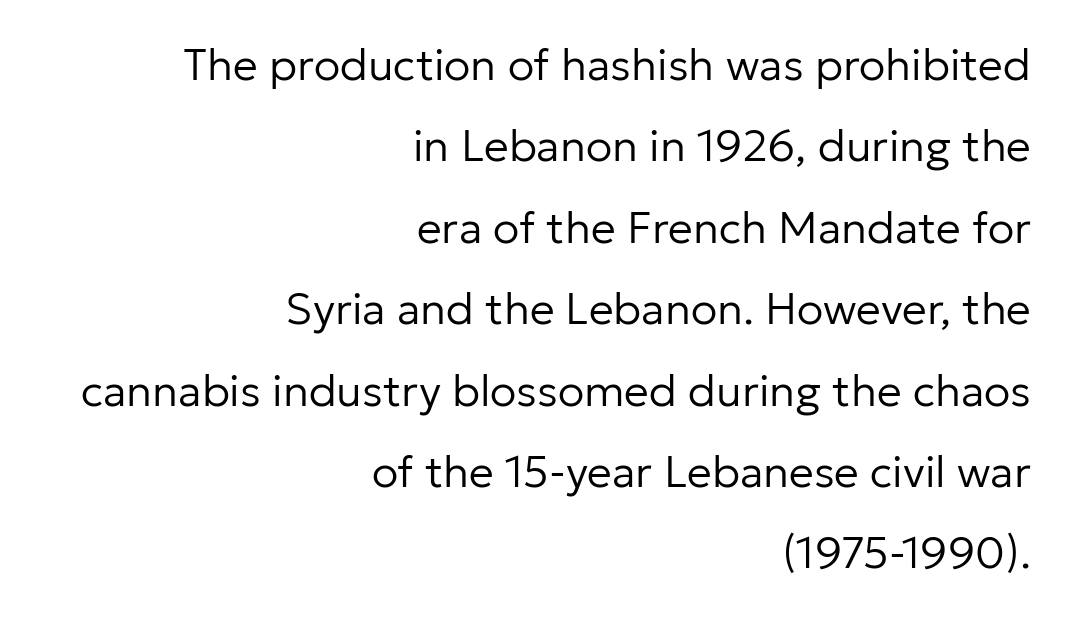
The image shows 44 px regular-weight sans-serif type, upright; set right-aligned, line spacing 1.85x, normal letter spacing, not underlined; low stroke contrast and a medium x-height.
